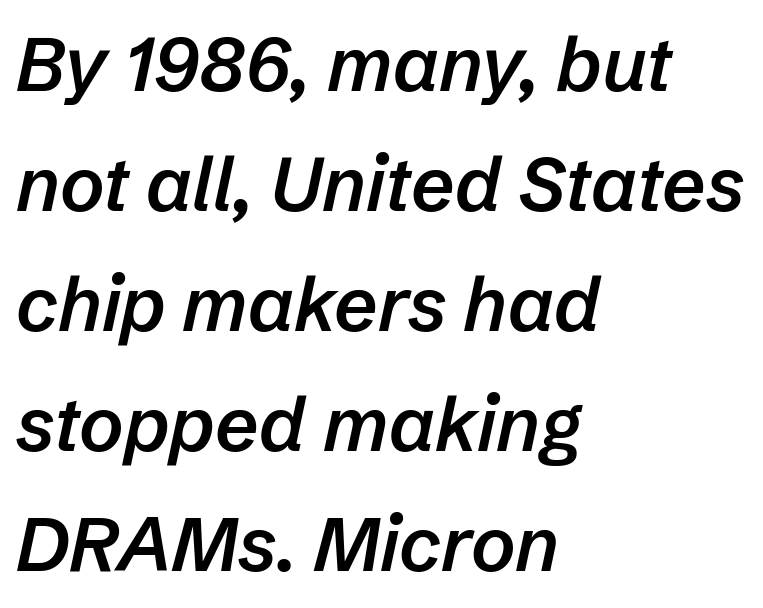
{"italic": "yes", "lean": "right", "slant_degrees": 12, "bold": "semi", "weight": "semibold", "width": "normal", "stroke_contrast": "low", "x_height": "medium", "monospaced": "no", "underline": "no", "align": "left", "line_spacing": "normal", "line_spacing_ratio": 1.58, "letter_spacing": "normal", "letter_spacing_em": 0.0, "glyph_px": 76}
